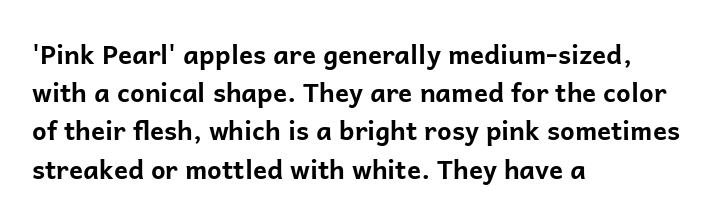
The image shows 26 px bold type, upright; set left-aligned, normal line spacing (1.47x), normal letter spacing, not underlined.
